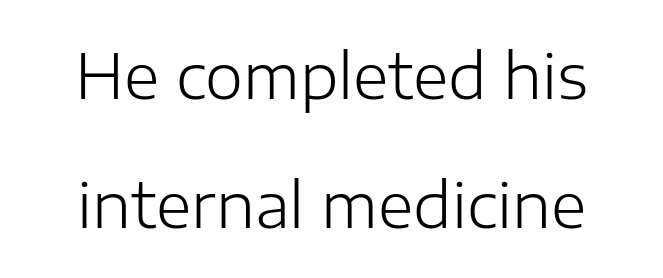
Ascenders rise straight up at ninety degrees. Whoever set this chose breathing room over compactness in the vertical rhythm. Each letter's strokes conclude bluntly, with no projecting serifs. The face used here is proportionally spaced, like ordinary book or web type.
